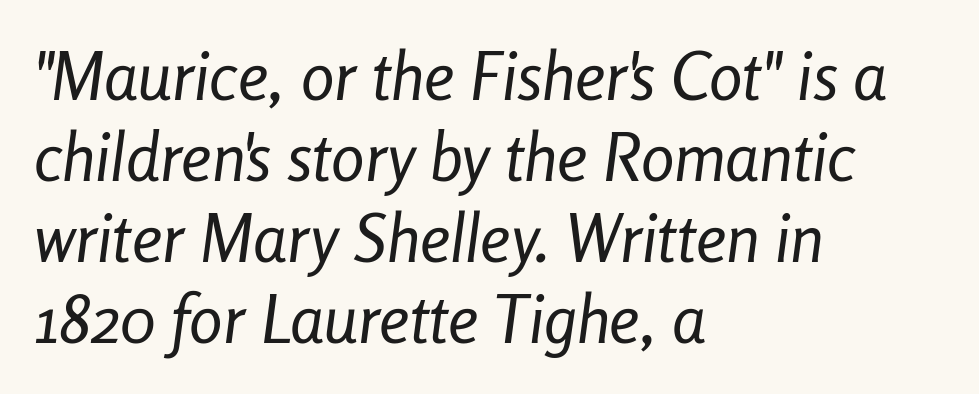
{"italic": "yes", "lean": "right", "slant_degrees": 8, "bold": "no", "weight": "regular", "width": "condensed", "stroke_contrast": "low", "x_height": "medium", "monospaced": "no", "underline": "no", "align": "left", "line_spacing_ratio": 1.21, "letter_spacing": "normal", "letter_spacing_em": 0.0, "glyph_px": 67}
